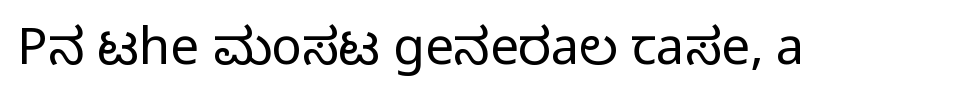
The image shows 51 px regular-weight, condensed sans-serif type, upright; set normal letter spacing, not underlined; low stroke contrast and a large x-height.
